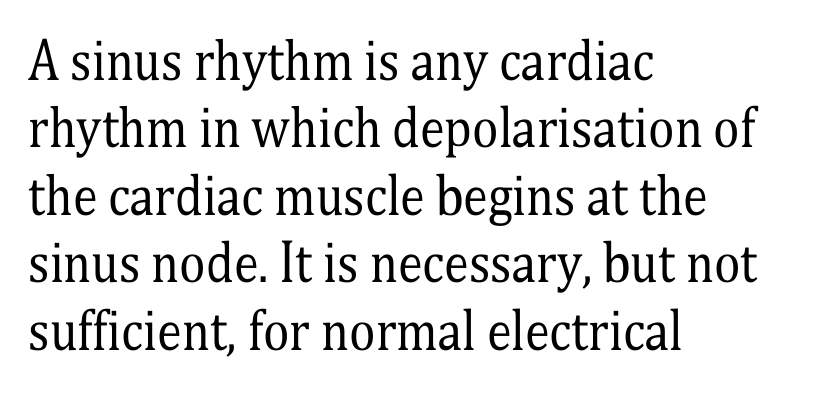
Q: Is the text bold? A: No.
Q: Is the text italic (slanted)? A: No, it is upright.
Q: Is the typeface a serif or a sans-serif typeface? A: Serif.
Q: Is the text underlined? A: No.
Q: How is the paragraph aligned? A: Left-aligned.
Q: Is the spacing between letters normal or unusually wide? A: Normal.
Q: Is the spacing between lines tight, normal or loose? A: Normal.
Q: Width (condensed, normal, or wide)? A: Condensed.
Q: Stroke contrast? A: Medium.
Q: x-height? A: Medium.
Q: Monospaced? A: No.
